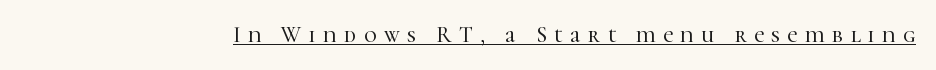
No italicization has been applied; the sample stays upright. Compared with undecorated copy, this sample adds a rule below the words. A typesetter would call this heavily tracked-out type.
